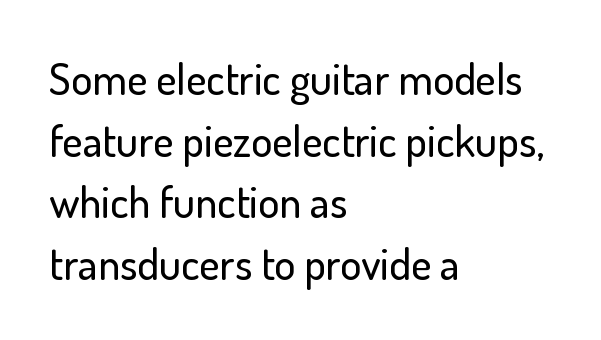
The image shows 44 px sans-serif type, upright; set left-aligned, normal line spacing (1.4x), normal letter spacing, not underlined; low stroke contrast and a small x-height.
